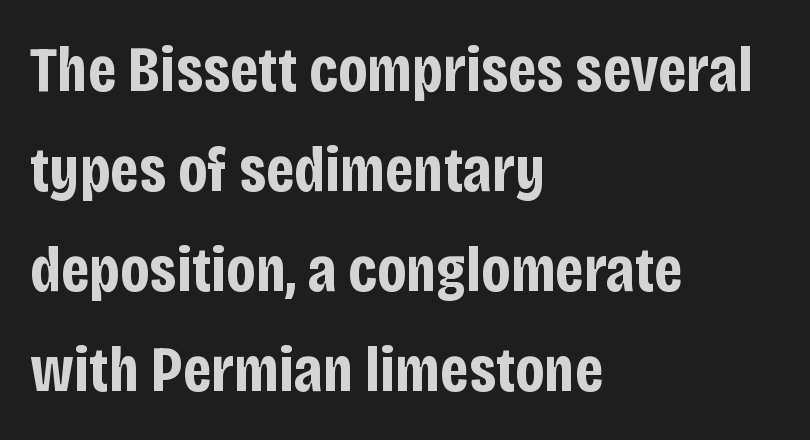
{"serif": "no", "italic": "no", "bold": "yes", "weight": "bold", "width": "condensed", "stroke_contrast": "low", "x_height": "large", "monospaced": "no", "underline": "no", "align": "left", "line_spacing": "normal", "line_spacing_ratio": 1.54, "letter_spacing": "normal", "letter_spacing_em": 0.0, "glyph_px": 65}
